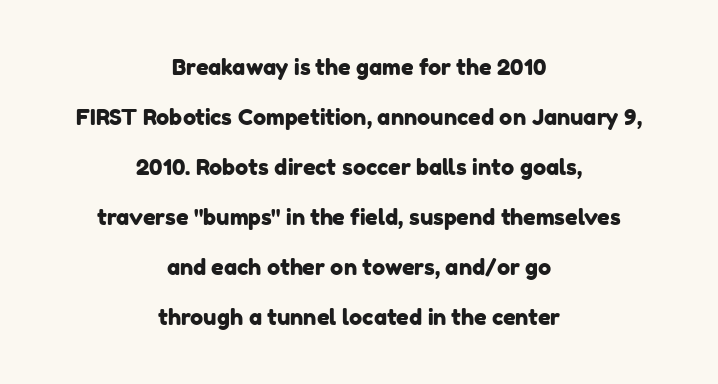
The image shows 22 px text type; set centered, loose line spacing (2.27x), normal letter spacing, not underlined.
